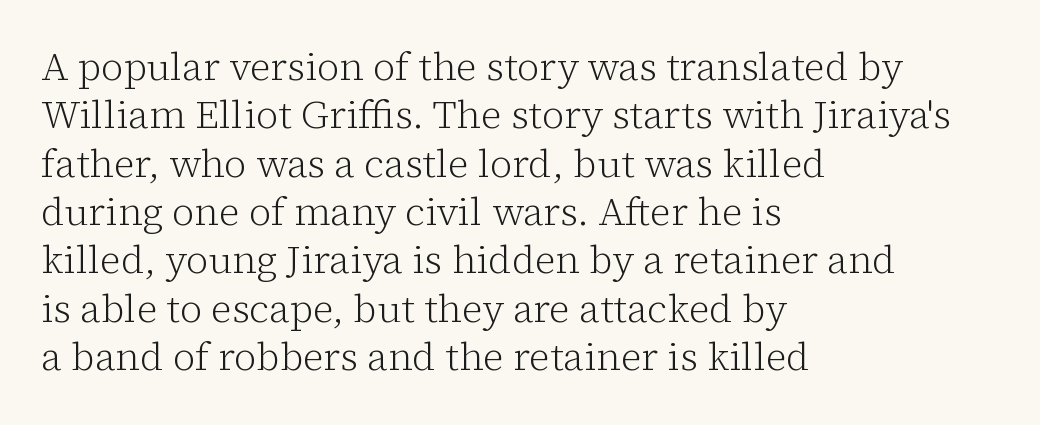
This sample is left-justified, so line endings fall wherever the words run out. What kind of face is this? One with serifs. Character widths vary here, with narrow letters taking less room than wide ones. Weight class: somewhere from thin through regular.
